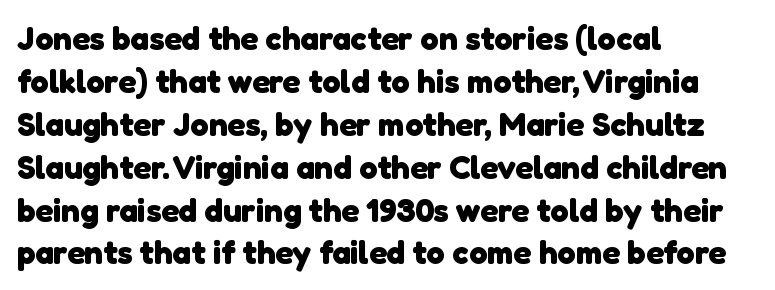
The image shows 33 px heavy sans-serif type; set left-aligned, normal line spacing (1.3x), normal letter spacing, not underlined; low stroke contrast and a medium x-height.
